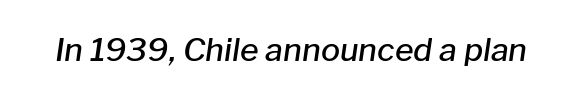
This is oblique type, the kind used for emphasis or titles. This is the in-between weight designers call semibold or demi. The face used here is rendered with its standard letterfit. The passage shown is typed in a proportional face where columns would drift. Has an underline been added? It has not.
